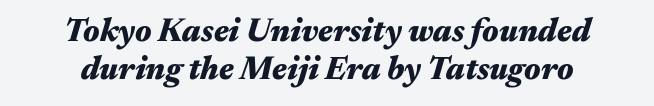
Q: Is the text bold? A: Yes.
Q: Is the text italic (slanted)? A: Yes, it leans right by about 17 degrees.
Q: Is the text underlined? A: No.
Q: How is the paragraph aligned? A: Centered.
Q: Is the spacing between letters normal or unusually wide? A: Normal.
Q: Width (condensed, normal, or wide)? A: Wide.
Q: Stroke contrast? A: Medium.
Q: x-height? A: Medium.
Q: Monospaced? A: No.
